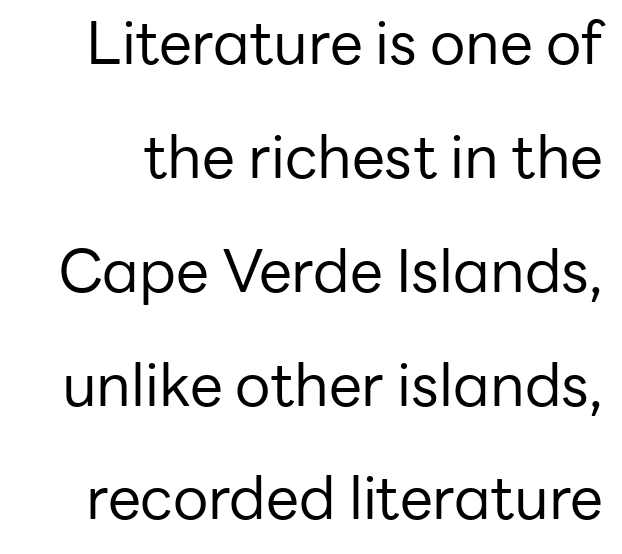
Q: Is the text bold? A: No.
Q: Is the text italic (slanted)? A: No, it is upright.
Q: Is the typeface a serif or a sans-serif typeface? A: Sans-serif.
Q: Is the text underlined? A: No.
Q: Is the spacing between letters normal or unusually wide? A: Normal.
Q: Is the spacing between lines tight, normal or loose? A: Loose.
Q: Width (condensed, normal, or wide)? A: Normal.
Q: Stroke contrast? A: Low.
Q: x-height? A: Medium.
Q: Monospaced? A: No.
